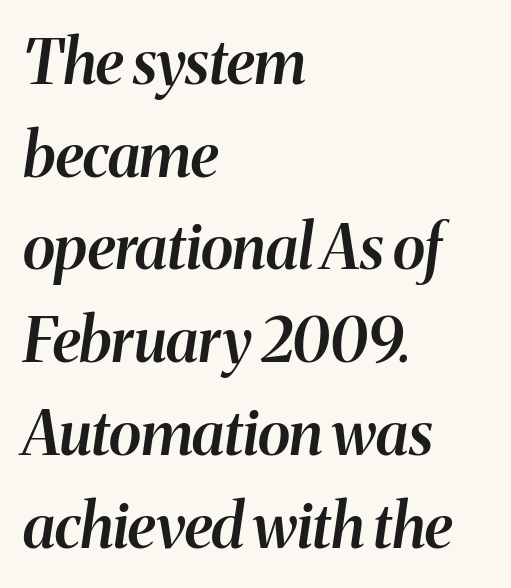
The image shows 61 px semibold type, italic (leaning right); set left-aligned, normal line spacing (1.52x), normal letter spacing, not underlined; medium stroke contrast and a medium x-height.
